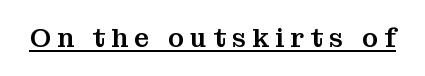
Does the lettering tilt? It doesn't — this is upright. Words appear elongated and porous because spacing is wide. Has an underline been added? It has.
